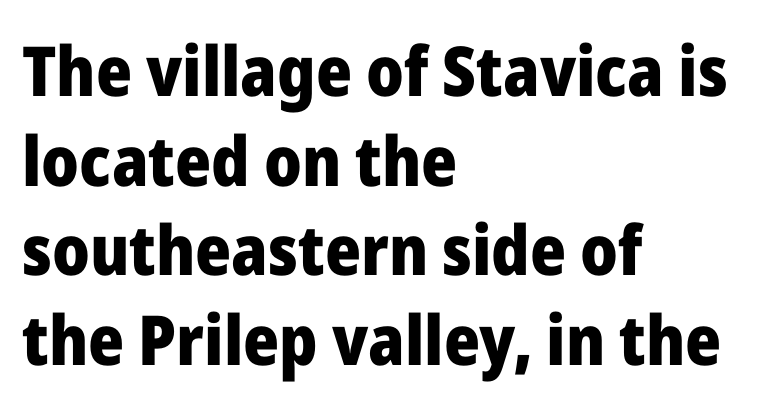
Is there much room between lines? A standard amount, neither cramped nor airy. Pretty heavy lettering here — definitely bold. This is the regular roman posture of the typeface. These lines stack with their left ends in a neat column.
